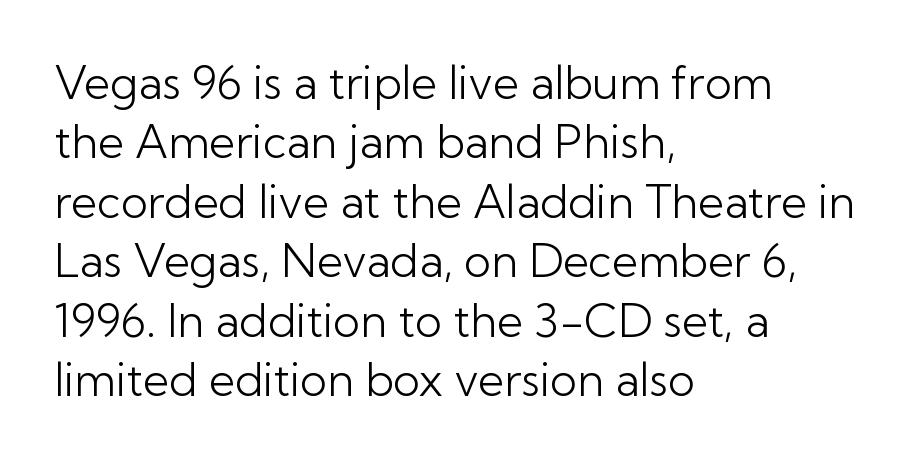
A typesetter would label this face a sans. A typesetter would call this zero additional tracking. Looks like regular typesetting: each glyph gets only the width it needs. Letters have the restrained weight of plain body copy at most.
